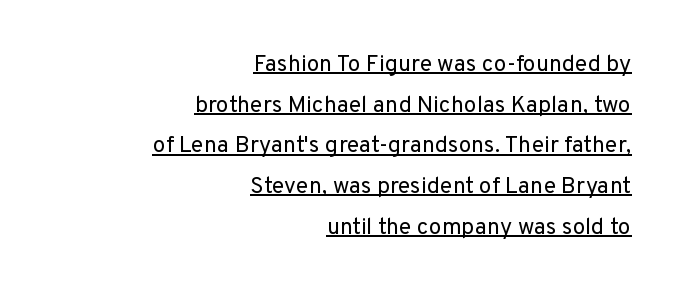
Q: Is the text bold? A: No.
Q: Is the text italic (slanted)? A: No, it is upright.
Q: Is the text underlined? A: Yes.
Q: How is the paragraph aligned? A: Right-aligned.
Q: Is the spacing between letters normal or unusually wide? A: Normal.
